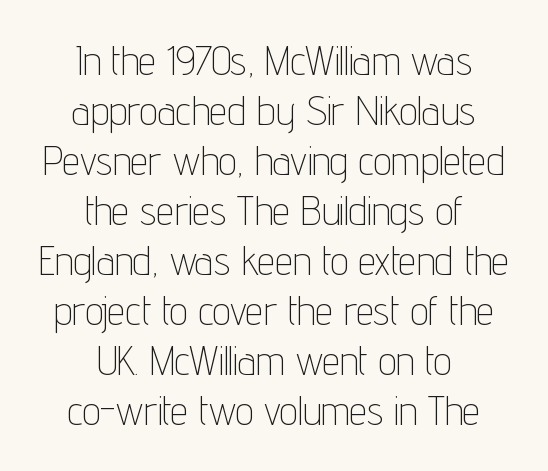
Q: Is the text bold? A: No.
Q: Is the text italic (slanted)? A: No, it is upright.
Q: Is the typeface a serif or a sans-serif typeface? A: Sans-serif.
Q: Is the text underlined? A: No.
Q: How is the paragraph aligned? A: Centered.
Q: Is the spacing between letters normal or unusually wide? A: Normal.
Q: Is the spacing between lines tight, normal or loose? A: Normal.
Q: Width (condensed, normal, or wide)? A: Condensed.
Q: Stroke contrast? A: Low.
Q: x-height? A: Medium.
Q: Monospaced? A: No.
